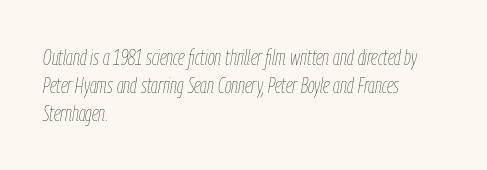
{"italic": "yes", "lean": "right", "slant_degrees": 9, "bold": "no", "underline": "no", "align": "left", "line_spacing": "normal", "line_spacing_ratio": 1.28, "letter_spacing": "normal", "letter_spacing_em": 0.0, "glyph_px": 22}
